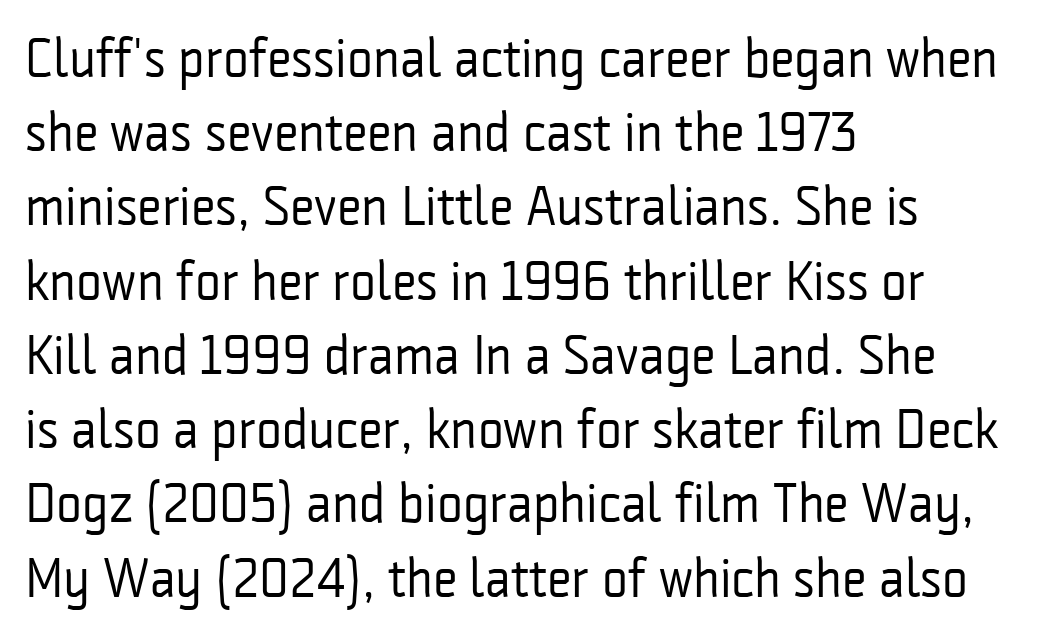
The image shows 55 px regular-weight, condensed sans-serif type, upright; set left-aligned, normal line spacing (1.35x), normal letter spacing, not underlined; low stroke contrast and a medium x-height.
